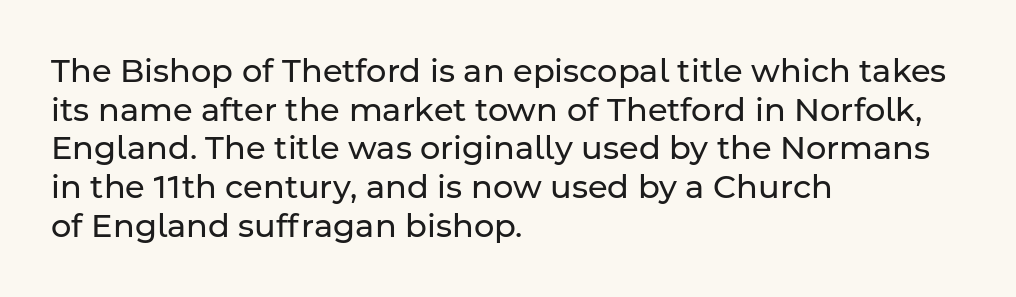
{"serif": "no", "italic": "no", "bold": "no", "weight": "regular", "width": "normal", "stroke_contrast": "low", "x_height": "medium", "monospaced": "no", "underline": "no", "align": "left", "line_spacing_ratio": 1.21, "letter_spacing": "normal", "letter_spacing_em": 0.0, "glyph_px": 32}
